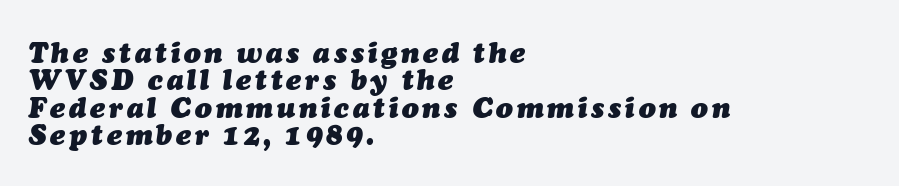
Each glyph is drawn with heavy, bold strokes. Every character sits at an angle, as italics do. The passage shown is not underscored anywhere. Whoever set this chose condensed vertical rhythm over breathing room.
